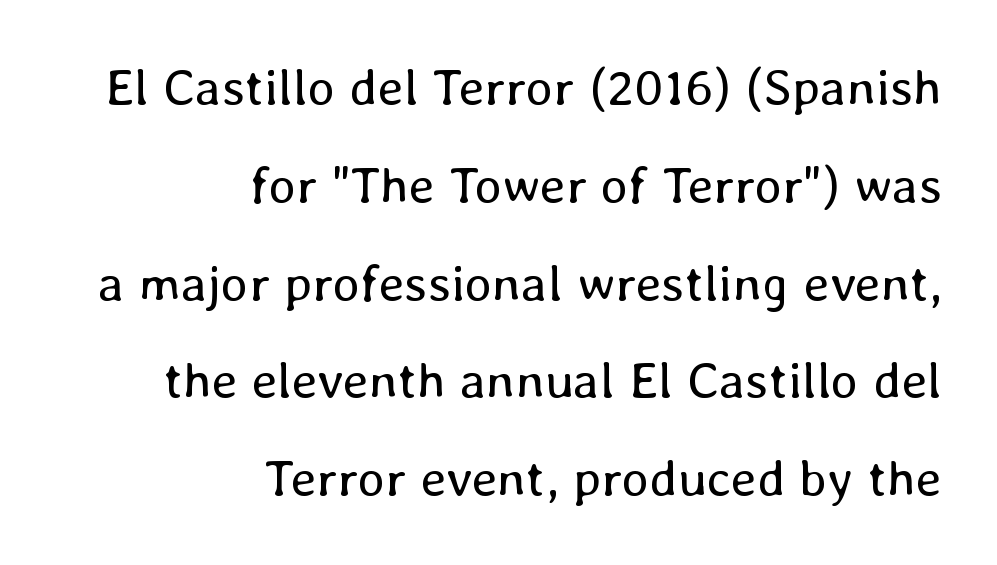
The image shows 52 px regular-weight type, upright; set right-aligned, line spacing 1.88x, normal letter spacing, not underlined; low stroke contrast and a medium x-height.
